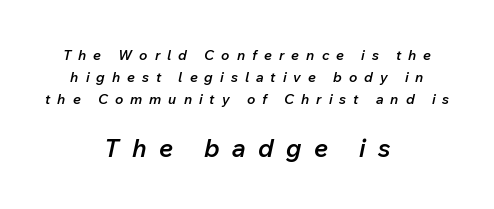
Type size steps up from the first block to the second. A normal amount of white space separates one row of letters from the next. These lines carry some extra weight — a demibold, not a full bold. The typesetter chose a symmetrical, centered arrangement here.
